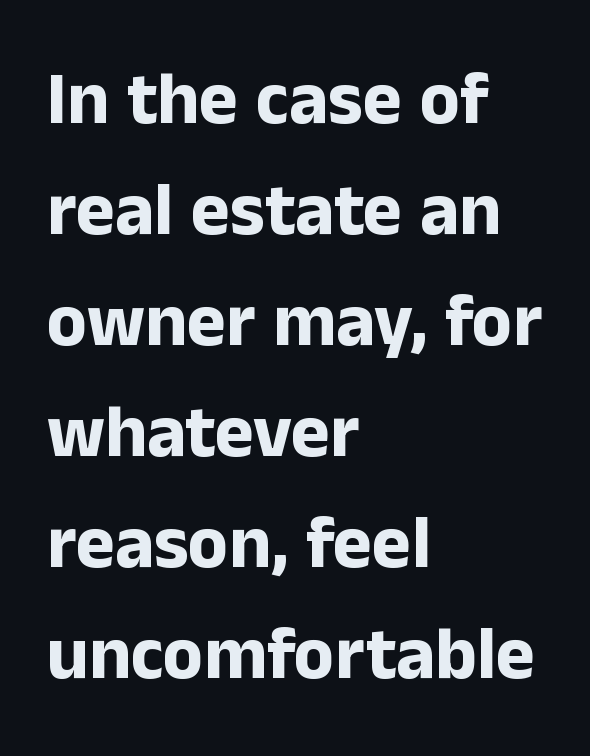
The image shows 74 px bold sans-serif type, upright; set left-aligned, normal line spacing (1.5x), normal letter spacing, not underlined; low stroke contrast and a medium x-height.
